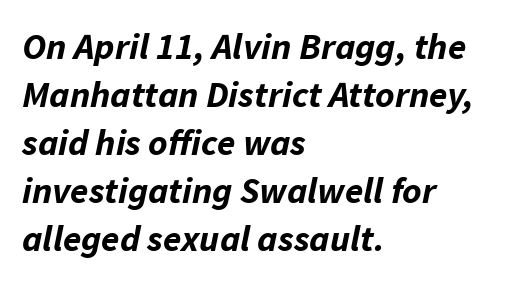
Q: Is the text bold? A: Yes.
Q: Is the text italic (slanted)? A: Yes, it leans right by about 11 degrees.
Q: Is the text underlined? A: No.
Q: How is the paragraph aligned? A: Left-aligned.
Q: Is the spacing between letters normal or unusually wide? A: Normal.
Q: Is the spacing between lines tight, normal or loose? A: Normal.
Q: Width (condensed, normal, or wide)? A: Normal.
Q: Stroke contrast? A: Low.
Q: x-height? A: Medium.
Q: Monospaced? A: No.
